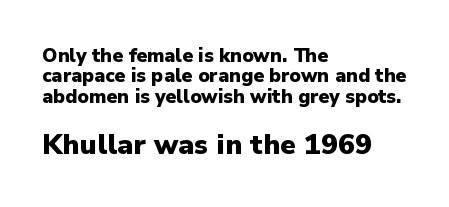
{"serif": "no", "italic": "no", "bold": "yes", "weight": "heavy", "width": "normal", "stroke_contrast": "low", "x_height": "medium", "monospaced": "no", "underline": "no", "align": "left", "line_spacing": "tight", "line_spacing_ratio": 1.07, "letter_spacing": "normal", "letter_spacing_em": 0.0, "larger_block": "second", "size_ratio": 1.47, "glyph_px": 28}
